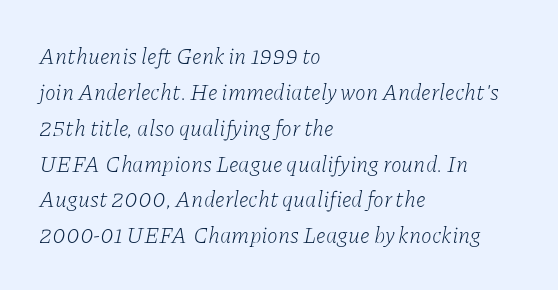
Q: Is the text bold? A: No.
Q: Is the text italic (slanted)? A: Yes, it leans right by about 11 degrees.
Q: Is the text underlined? A: No.
Q: How is the paragraph aligned? A: Left-aligned.
Q: Is the spacing between letters normal or unusually wide? A: Normal.
Q: Is the spacing between lines tight, normal or loose? A: Normal.
